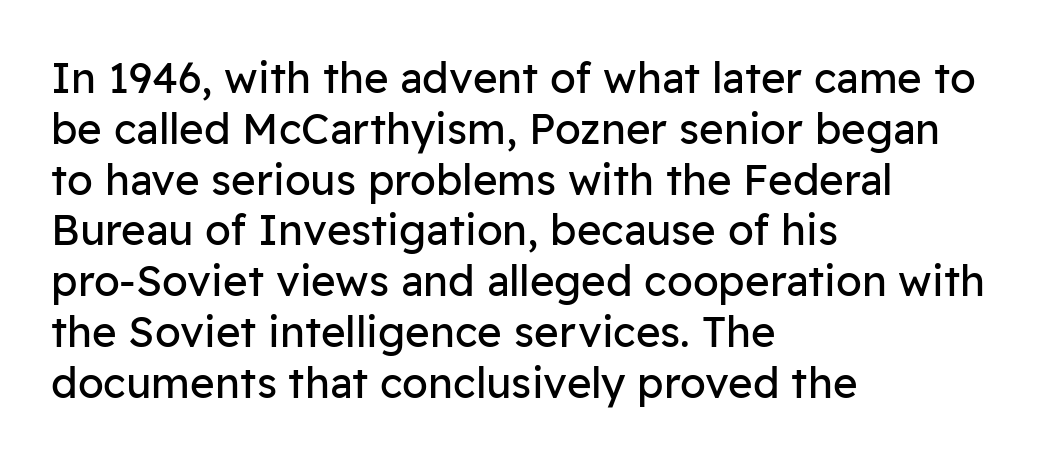
The image shows 42 px regular-weight sans-serif type, upright; set left-aligned, line spacing 1.21x, normal letter spacing, not underlined; low stroke contrast and a medium x-height.
